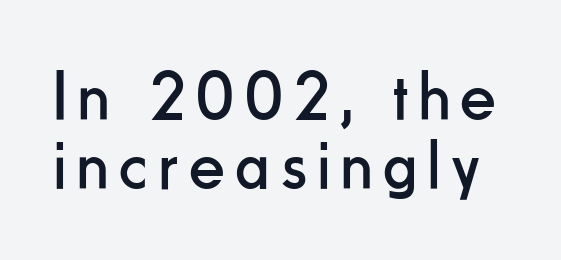
The image shows 70 px regular-weight, condensed sans-serif type, upright; set tight line spacing (0.98x), not underlined; low stroke contrast and a small x-height.
